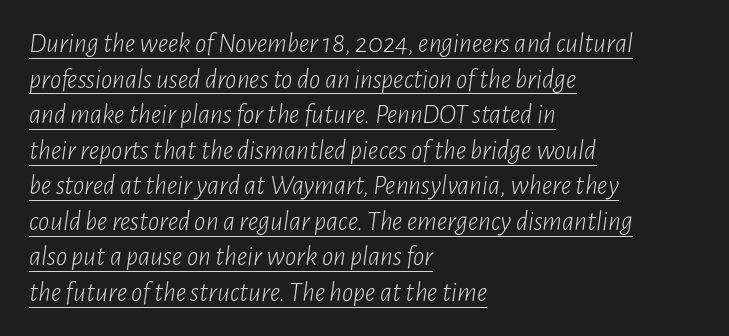
The image shows 28 px light, condensed type, italic (leaning right); set left-aligned, normal line spacing (1.27x), normal letter spacing, underlined; low stroke contrast and a medium x-height.
